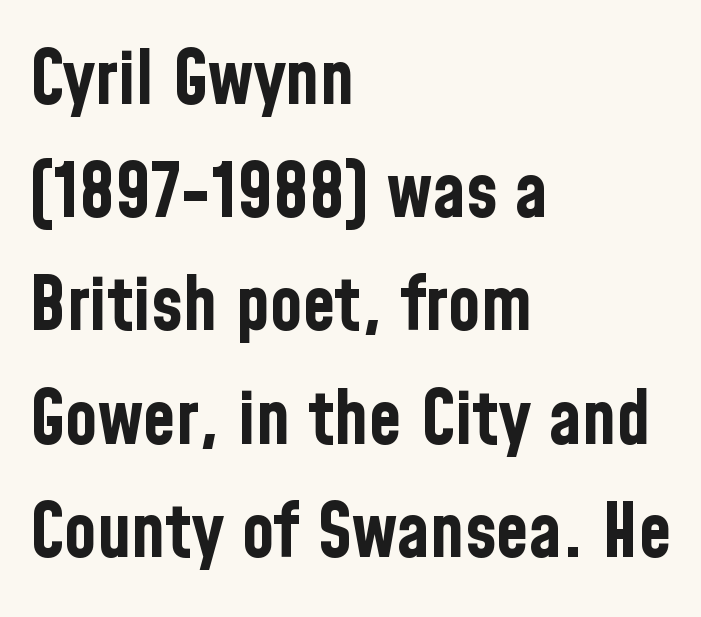
The image shows 75 px bold, condensed sans-serif type, upright; set left-aligned, normal line spacing (1.51x), normal letter spacing, not underlined; low stroke contrast and a medium x-height.
